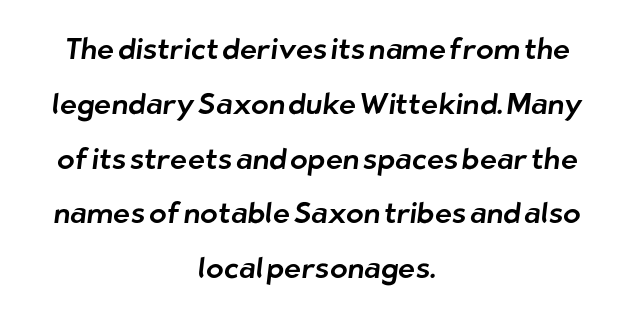
The image shows 29 px sans-serif type; set centered, line spacing 1.89x, normal letter spacing, not underlined; low stroke contrast and a medium x-height.
